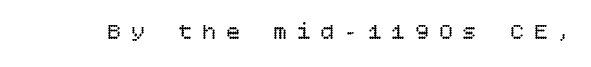
The image shows 23 px text type, upright; set unusually wide letter spacing (+0.43 em), not underlined.
